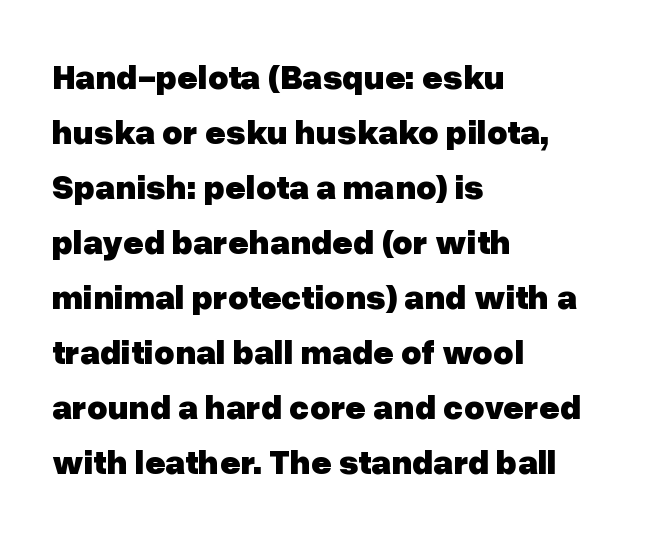
Q: Is the text bold? A: Yes.
Q: Is the text italic (slanted)? A: No, it is upright.
Q: Is the typeface a serif or a sans-serif typeface? A: Sans-serif.
Q: Is the text underlined? A: No.
Q: How is the paragraph aligned? A: Left-aligned.
Q: Is the spacing between letters normal or unusually wide? A: Normal.
Q: Is the spacing between lines tight, normal or loose? A: Normal.
Q: Width (condensed, normal, or wide)? A: Normal.
Q: Stroke contrast? A: Low.
Q: x-height? A: Medium.
Q: Monospaced? A: No.
